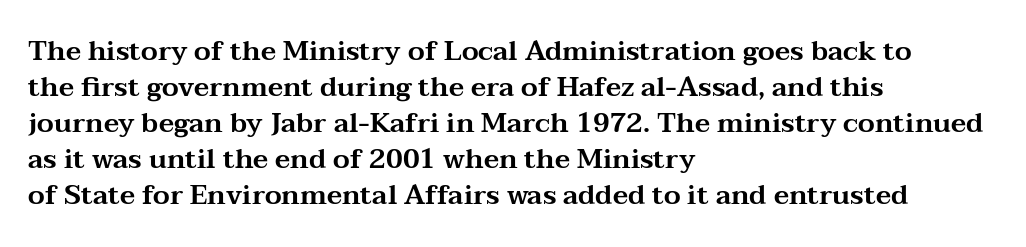
Vertically, the passage feels balanced, rows spaced as you'd expect. The face used here is rendered with its standard letterfit. The words here are not underlined. Posture: straight, roman, zero tilt.
